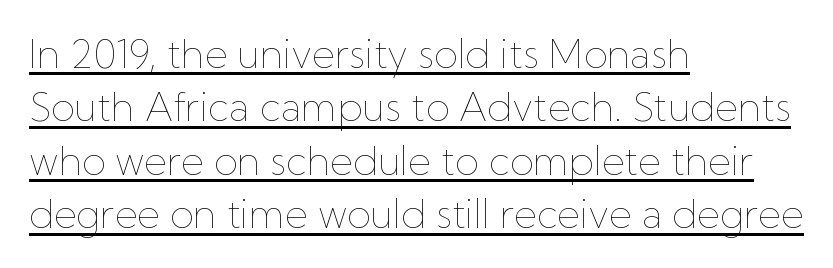
{"italic": "no", "bold": "no", "weight": "thin", "width": "normal", "stroke_contrast": "low", "x_height": "medium", "monospaced": "no", "underline": "yes", "align": "left", "line_spacing": "normal", "line_spacing_ratio": 1.37, "letter_spacing": "normal", "letter_spacing_em": 0.0, "glyph_px": 39}
